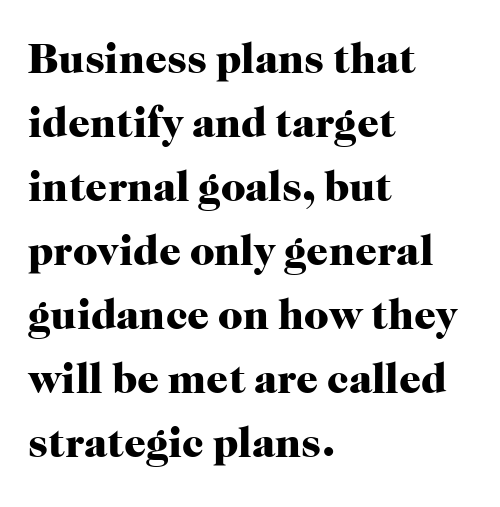
Casual observation: everything's shoved over to the left. Short note: letters normally spaced. Notice how thick the strokes are: this is what a full bold looks like. Line spacing here is normal. Looks like regular typesetting: each glyph gets only the width it needs. Descenders hang freely into open space.
